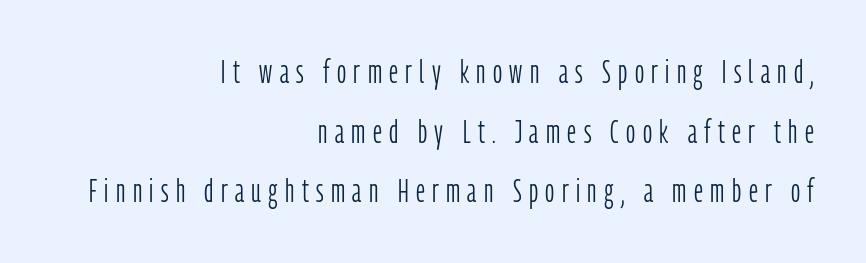
The image shows 32 px light, condensed sans-serif type, upright; set right-aligned, line spacing 1.86x, unusually wide letter spacing (+0.23 em), not underlined; low stroke contrast and a medium x-height.
